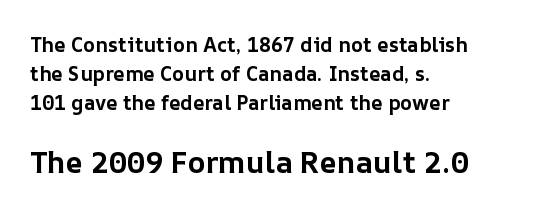
The image shows 30 px bold type, upright; set left-aligned, normal line spacing (1.45x), normal letter spacing, not underlined; the second (bottom) block is 1.5x larger; low stroke contrast and a medium x-height.
